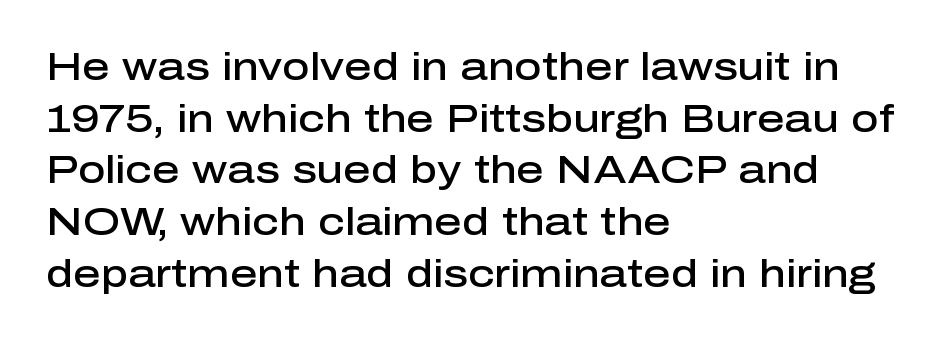
The image shows 38 px semibold sans-serif type, upright; set left-aligned, normal line spacing (1.36x), normal letter spacing, not underlined; low stroke contrast and a medium x-height.
